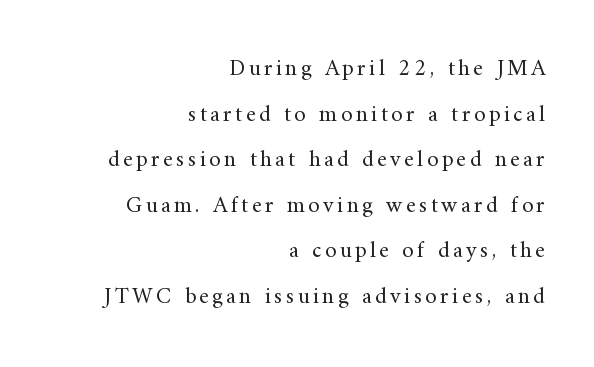
The image shows 23 px text type, upright; set right-aligned, loose line spacing (1.98x), not underlined.
